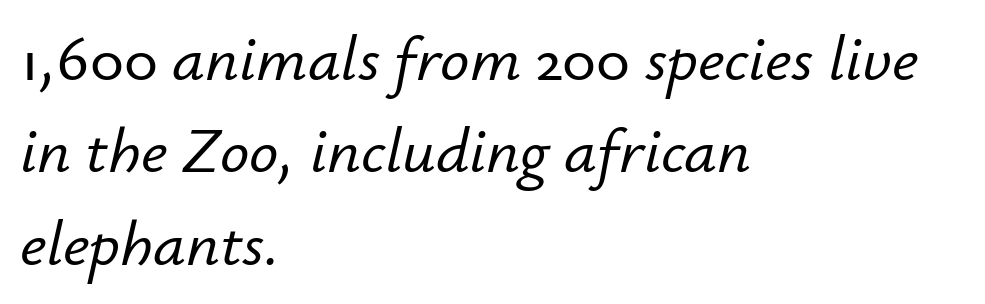
The image shows 65 px text type, italic (leaning right); set left-aligned, normal line spacing (1.42x), normal letter spacing, not underlined; low stroke contrast and a small x-height.
